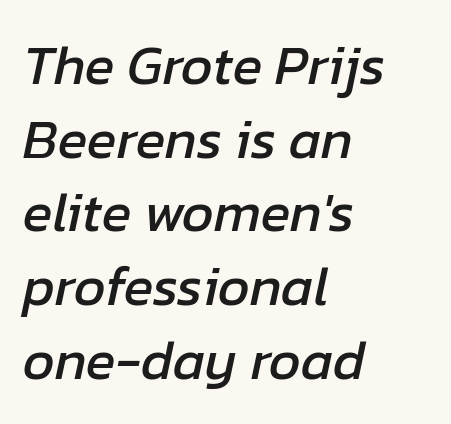
{"italic": "yes", "lean": "right", "slant_degrees": 12, "width": "normal", "stroke_contrast": "low", "x_height": "medium", "monospaced": "no", "underline": "no", "align": "left", "line_spacing": "normal", "line_spacing_ratio": 1.34, "letter_spacing": "normal", "letter_spacing_em": 0.0, "glyph_px": 55}
